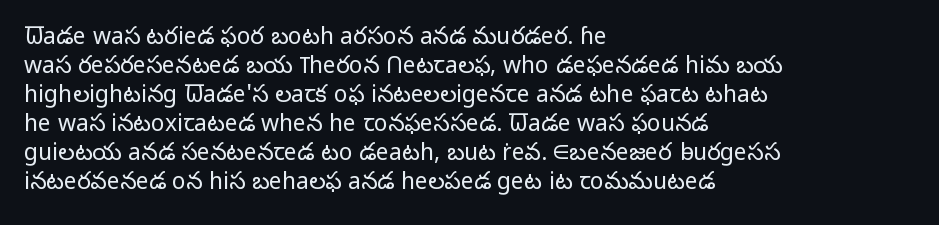
A typesetter would call this zero additional tracking. If you drew a line through each stem, it would be perfectly vertical. This block has exactly the height ordinary leading produces. Teacher's note: observe the even left margin — that is flush-left alignment. The area under the type is left untouched. This is not heavy type; no bold has been used.
